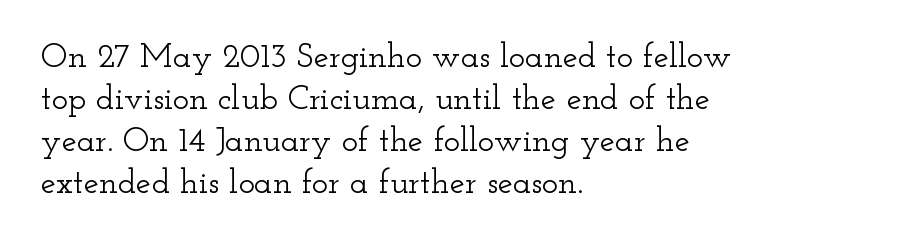
The image shows 34 px wide serif type, upright; set left-aligned, line spacing 1.24x, normal letter spacing, not underlined; low stroke contrast and a small x-height.
